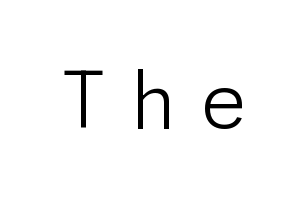
{"serif": "no", "italic": "no", "bold": "no", "weight": "light", "width": "normal", "stroke_contrast": "low", "x_height": "medium", "underline": "no", "letter_spacing": "wide", "letter_spacing_em": 0.29, "glyph_px": 77}
